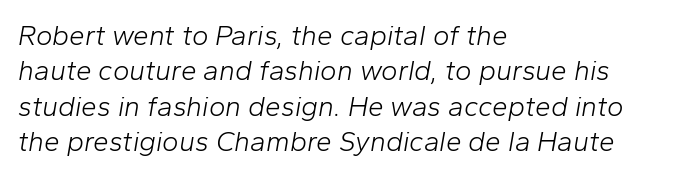
Q: Is the text bold? A: No.
Q: Is the text italic (slanted)? A: Yes, it leans right by about 10 degrees.
Q: Is the text underlined? A: No.
Q: How is the paragraph aligned? A: Left-aligned.
Q: Is the spacing between letters normal or unusually wide? A: Normal.
Q: Is the spacing between lines tight, normal or loose? A: Normal.
Q: Width (condensed, normal, or wide)? A: Normal.
Q: Stroke contrast? A: Low.
Q: x-height? A: Medium.
Q: Monospaced? A: No.
